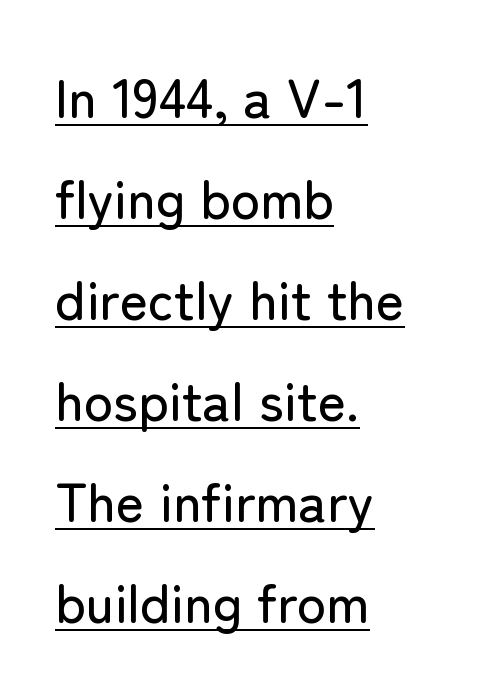
{"serif": "no", "italic": "no", "width": "normal", "stroke_contrast": "low", "x_height": "medium", "monospaced": "no", "underline": "yes", "align": "left", "line_spacing_ratio": 1.87, "letter_spacing": "normal", "letter_spacing_em": 0.0, "glyph_px": 54}
